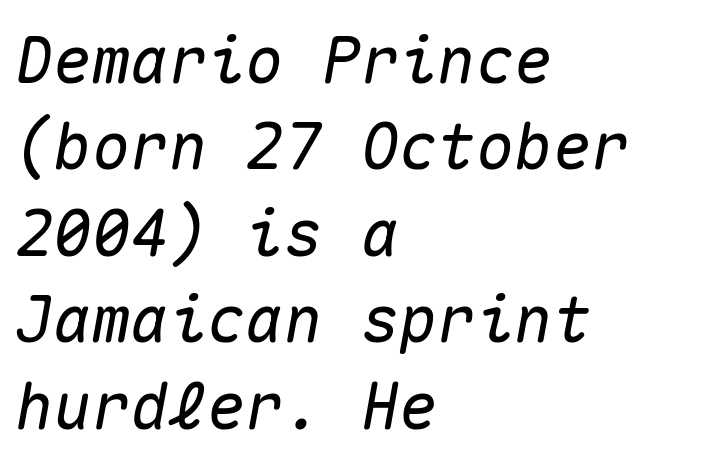
{"italic": "yes", "lean": "right", "slant_degrees": 10, "width": "normal", "stroke_contrast": "medium", "x_height": "medium", "monospaced": "yes", "underline": "no", "align": "left", "line_spacing": "normal", "line_spacing_ratio": 1.35, "letter_spacing": "normal", "letter_spacing_em": 0.0, "glyph_px": 64}
